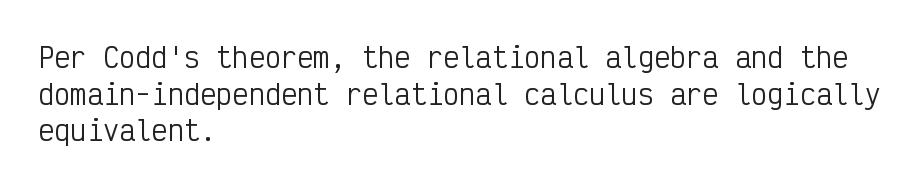
Q: Is the text bold? A: No.
Q: Is the text italic (slanted)? A: No, it is upright.
Q: Is the text underlined? A: No.
Q: How is the paragraph aligned? A: Left-aligned.
Q: Is the spacing between letters normal or unusually wide? A: Normal.
Q: Is the spacing between lines tight, normal or loose? A: Normal.
